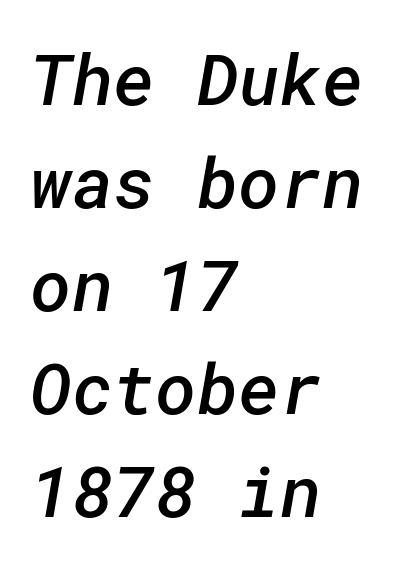
{"serif": "no", "bold": "semi", "weight": "semibold", "width": "normal", "stroke_contrast": "low", "x_height": "medium", "underline": "no", "align": "left", "line_spacing": "normal", "line_spacing_ratio": 1.45, "letter_spacing": "normal", "letter_spacing_em": 0.0, "glyph_px": 71}
